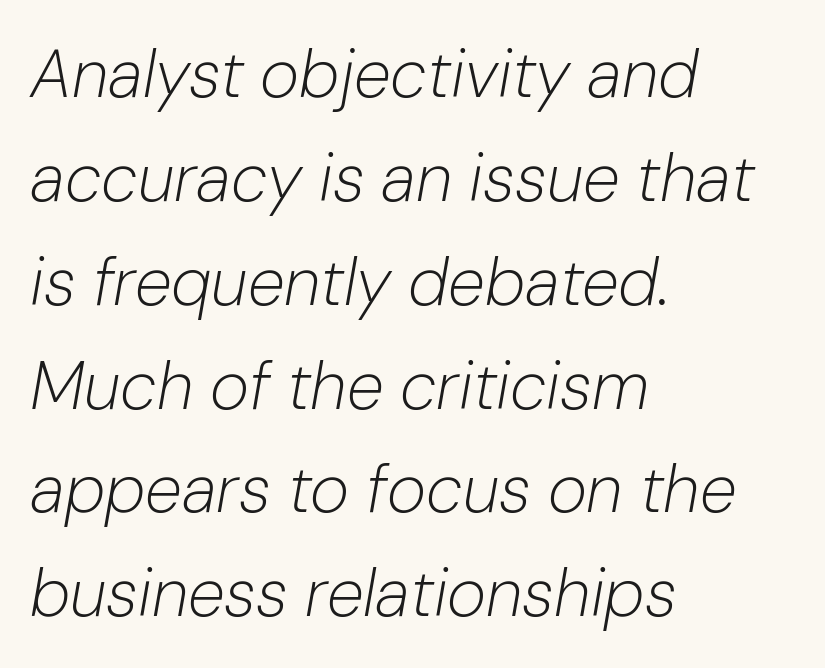
{"italic": "yes", "lean": "right", "slant_degrees": 10, "bold": "no", "weight": "light", "width": "normal", "stroke_contrast": "low", "x_height": "medium", "monospaced": "no", "underline": "no", "align": "left", "line_spacing": "normal", "line_spacing_ratio": 1.55, "letter_spacing": "normal", "letter_spacing_em": 0.0, "glyph_px": 67}
